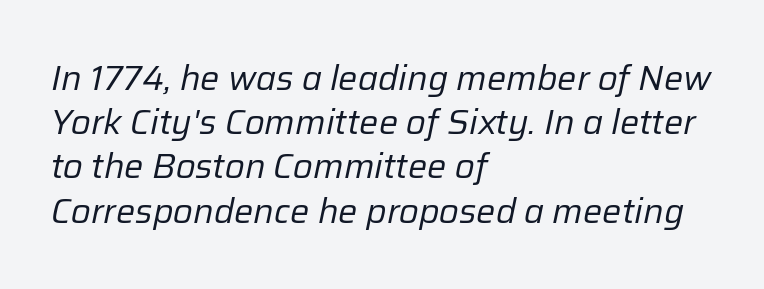
{"italic": "yes", "lean": "right", "slant_degrees": 12, "bold": "no", "weight": "regular", "width": "normal", "stroke_contrast": "low", "x_height": "medium", "monospaced": "no", "underline": "no", "align": "left", "line_spacing": "normal", "line_spacing_ratio": 1.3, "letter_spacing": "normal", "letter_spacing_em": 0.0, "glyph_px": 34}
